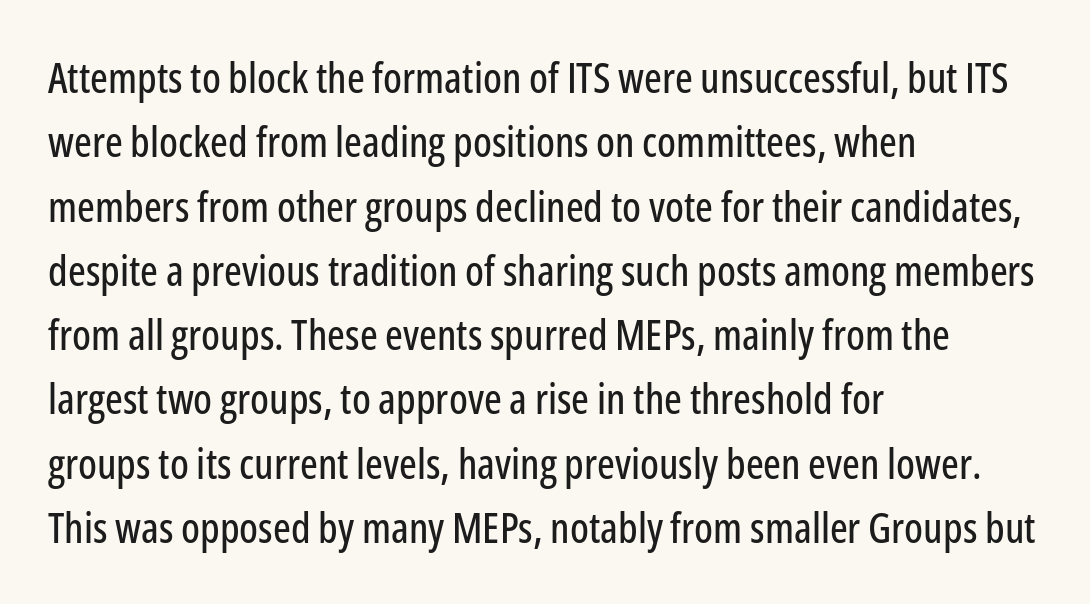
Are there feet on the stems? There aren't — it's a sans. Every stem runs plumb, perpendicular to the baseline. Character widths vary here, with narrow letters taking less room than wide ones. The block of text has a typical density, with ordinary space between rows. The rendering anchors every line to the left-hand side.
